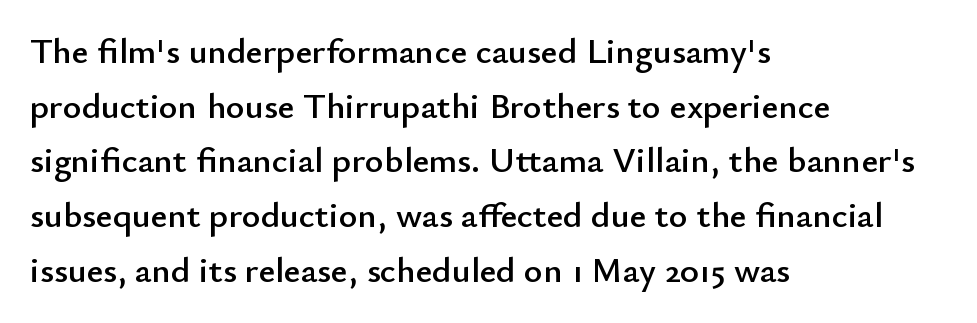
Q: Is the text italic (slanted)? A: No, it is upright.
Q: Is the typeface a serif or a sans-serif typeface? A: Sans-serif.
Q: Is the text underlined? A: No.
Q: How is the paragraph aligned? A: Left-aligned.
Q: Is the spacing between letters normal or unusually wide? A: Normal.
Q: Is the spacing between lines tight, normal or loose? A: Normal.
Q: Width (condensed, normal, or wide)? A: Normal.
Q: Stroke contrast? A: Low.
Q: x-height? A: Small.
Q: Monospaced? A: No.
